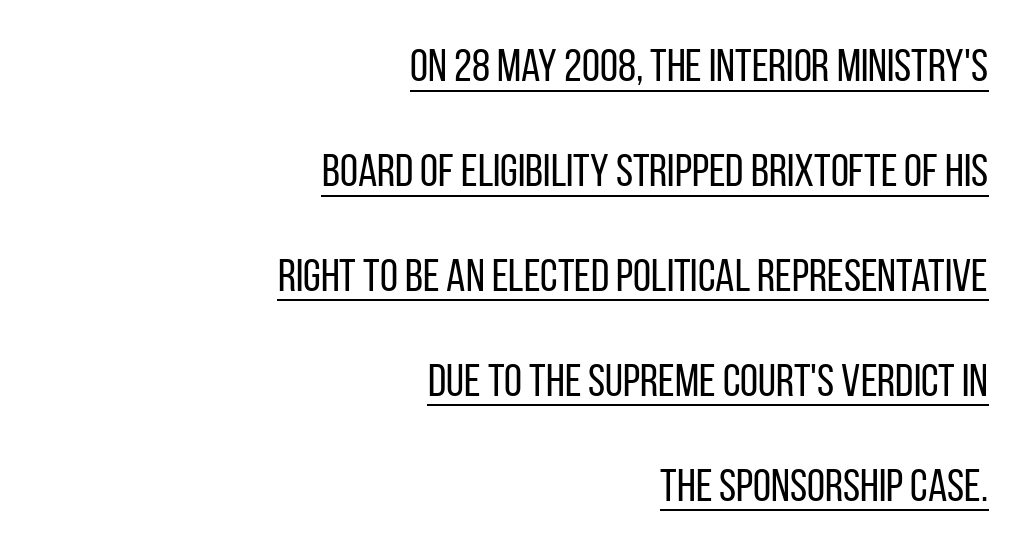
{"serif": "no", "italic": "no", "bold": "no", "weight": "regular", "width": "condensed", "stroke_contrast": "low", "x_height": "large", "monospaced": "no", "underline": "yes", "align": "right", "line_spacing": "loose", "line_spacing_ratio": 2.28, "letter_spacing": "normal", "letter_spacing_em": 0.0, "glyph_px": 46}
